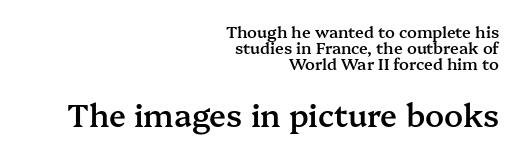
{"serif": "yes", "italic": "no", "bold": "semi", "weight": "semibold", "width": "normal", "stroke_contrast": "medium", "x_height": "medium", "monospaced": "no", "underline": "no", "align": "right", "line_spacing": "tight", "line_spacing_ratio": 0.99, "letter_spacing": "normal", "letter_spacing_em": 0.0, "larger_block": "second", "size_ratio": 1.94, "glyph_px": 31}
